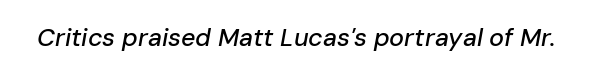
Q: Is the text italic (slanted)? A: Yes, it leans right by about 10 degrees.
Q: Is the text underlined? A: No.
Q: Is the spacing between letters normal or unusually wide? A: Normal.
